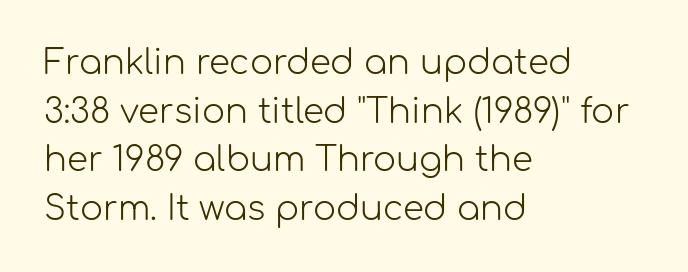
The image shows 34 px light sans-serif type, upright; set left-aligned, normal line spacing (1.43x), normal letter spacing, not underlined; low stroke contrast and a medium x-height.
